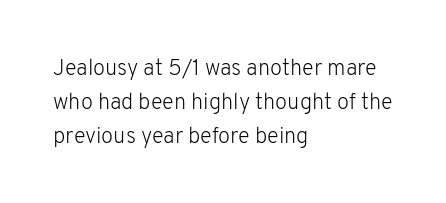
{"italic": "no", "bold": "no", "underline": "no", "align": "left", "line_spacing": "normal", "line_spacing_ratio": 1.54, "letter_spacing": "normal", "letter_spacing_em": 0.0, "glyph_px": 22}
